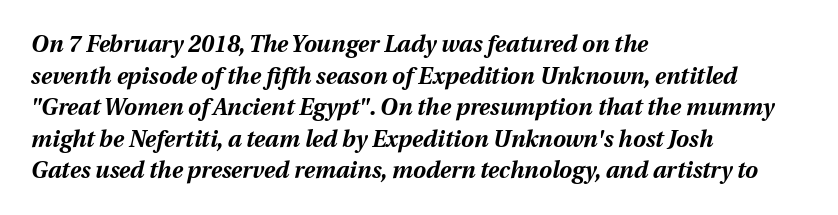
The lines are quadded left. A clean baseline with only descenders dipping below it. Compared with typical body copy, the letter spacing here is the same. Italic? Definitely — the glyphs are oblique. This block has exactly the height ordinary leading produces.
